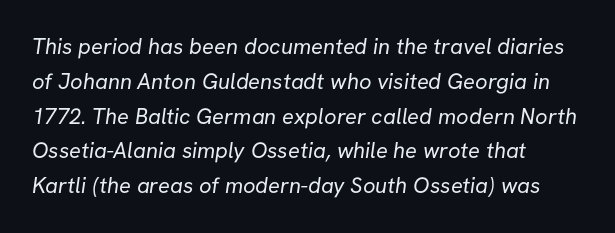
The strokes carry an ordinary text weight at most. Between one letter and the next there's only the usual sliver of space. Bare-footed words on every line. Every row of glyphs begins at an identical x-position on the left. Notice how descenders clear the ascenders below comfortably — that's standard leading.
